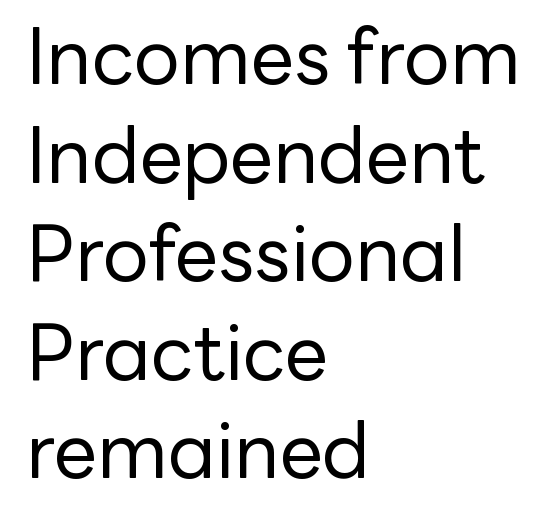
{"serif": "no", "italic": "no", "bold": "no", "weight": "regular", "width": "normal", "stroke_contrast": "low", "x_height": "medium", "monospaced": "no", "underline": "no", "align": "left", "line_spacing": "normal", "line_spacing_ratio": 1.28, "letter_spacing": "normal", "letter_spacing_em": 0.0, "glyph_px": 77}
